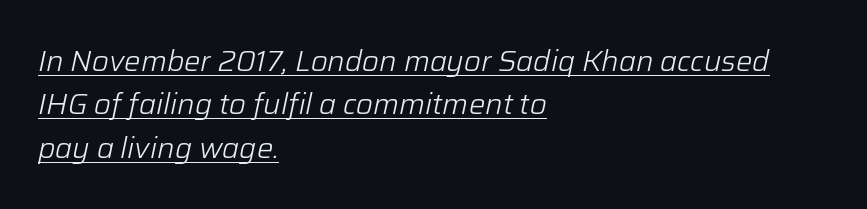
Q: Is the text bold? A: No.
Q: Is the text italic (slanted)? A: Yes, it leans right by about 12 degrees.
Q: Is the text underlined? A: Yes.
Q: How is the paragraph aligned? A: Left-aligned.
Q: Is the spacing between letters normal or unusually wide? A: Normal.
Q: Is the spacing between lines tight, normal or loose? A: Normal.
Q: Width (condensed, normal, or wide)? A: Normal.
Q: Stroke contrast? A: Low.
Q: x-height? A: Medium.
Q: Monospaced? A: No.
